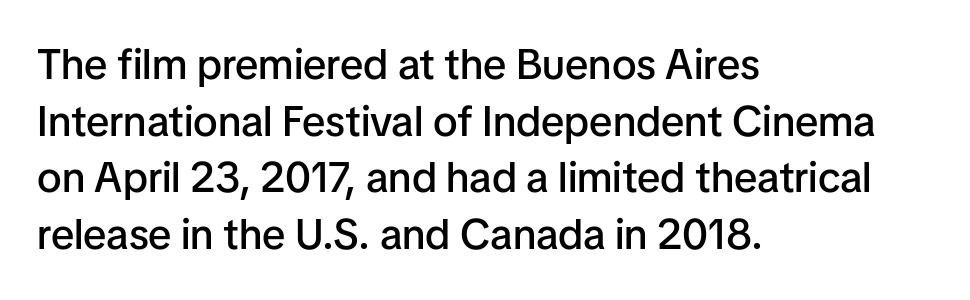
The image shows 42 px semibold sans-serif type, upright; set left-aligned, normal line spacing (1.35x), normal letter spacing, not underlined; low stroke contrast and a medium x-height.
